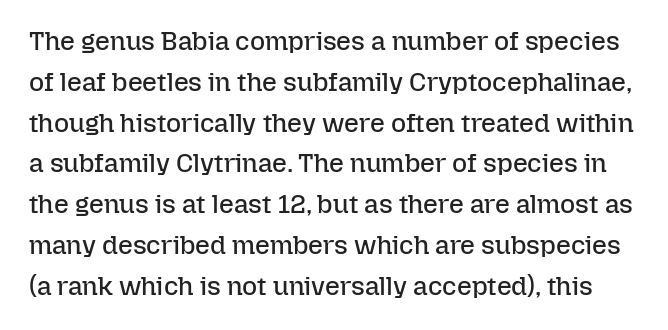
Q: Is the text bold? A: No.
Q: Is the text italic (slanted)? A: No, it is upright.
Q: Is the text underlined? A: No.
Q: Is the spacing between letters normal or unusually wide? A: Normal.
Q: Is the spacing between lines tight, normal or loose? A: Normal.
